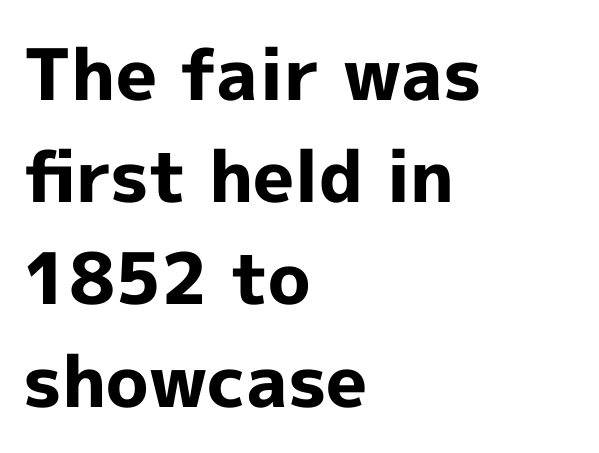
The image shows 71 px bold sans-serif type, upright; set left-aligned, normal line spacing (1.44x), normal letter spacing, not underlined; a medium x-height.
